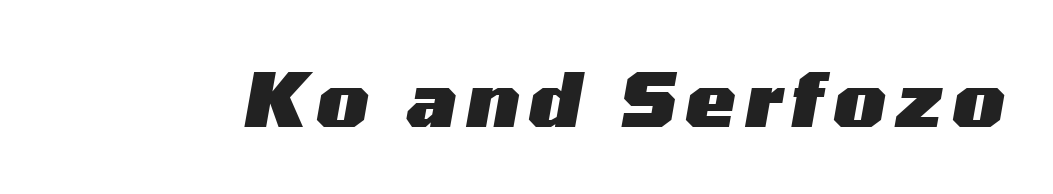
The passage shown is typed in a proportional face where columns would drift. Each glyph is drawn with heavy, bold strokes. Descenders hang freely into open space. The typography opts for an oblique posture over an upright one.
